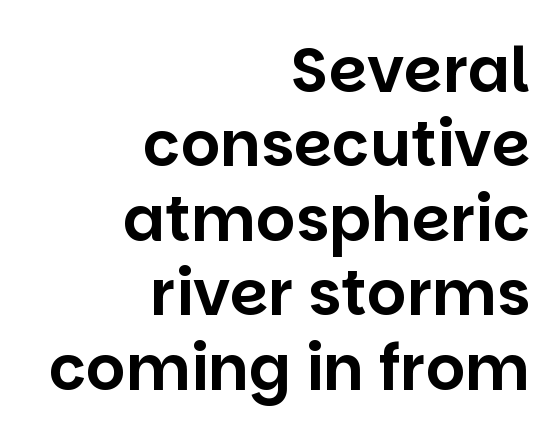
Q: Is the text italic (slanted)? A: No, it is upright.
Q: Is the typeface a serif or a sans-serif typeface? A: Sans-serif.
Q: Is the text underlined? A: No.
Q: How is the paragraph aligned? A: Right-aligned.
Q: Is the spacing between letters normal or unusually wide? A: Normal.
Q: Width (condensed, normal, or wide)? A: Normal.
Q: Stroke contrast? A: Low.
Q: x-height? A: Large.
Q: Monospaced? A: No.
